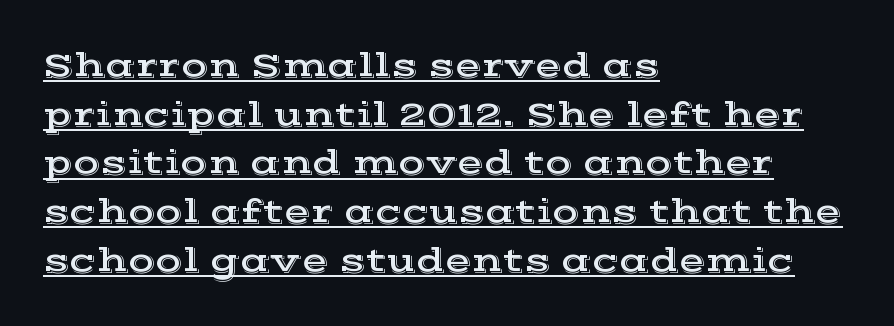
Each word holds together tightly as a unit, with standard inter-letter gaps. The paragraph shown leans on its left margin. Glance below the letters and you will spot a drawn line. Serifs: yes, visible at the terminals of the letterforms.
